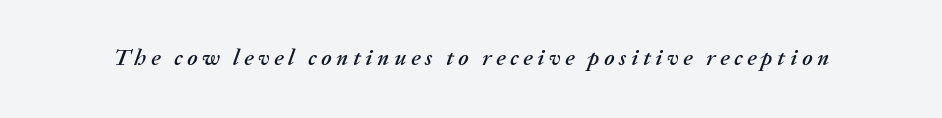
The image shows 23 px text type, italic (leaning right); set unusually wide letter spacing (+0.2 em), not underlined.
